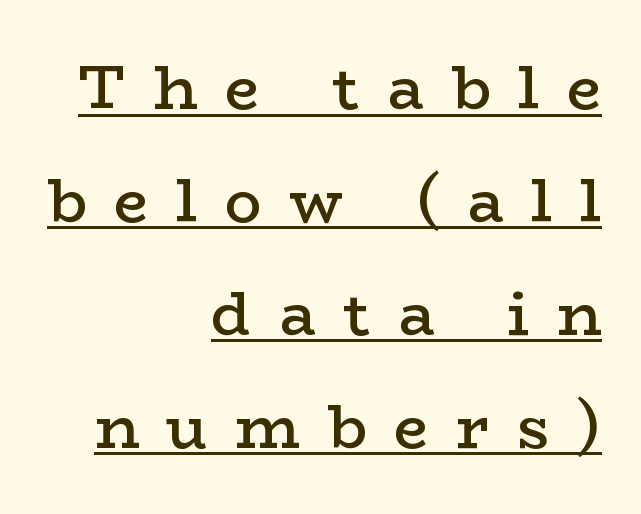
Do the characters align in a grid? No, the font is proportional. The rendering shows small feet on the letterforms — a serif design. A rule runs beneath these lines of type. Emphasis by weight is partial: semibold.
